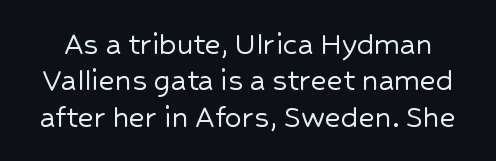
The image shows 34 px sans-serif type, upright; set tight line spacing (1.07x), normal letter spacing, not underlined; low stroke contrast and a medium x-height.
